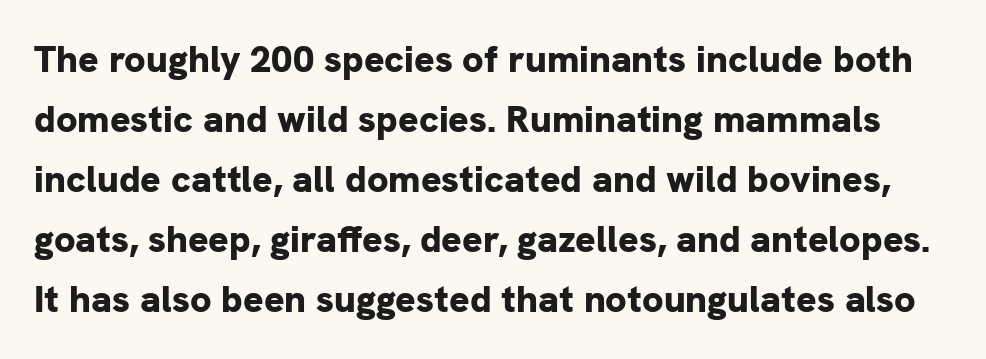
{"serif": "no", "italic": "no", "bold": "yes", "weight": "bold", "width": "normal", "stroke_contrast": "low", "x_height": "medium", "monospaced": "no", "underline": "no", "line_spacing": "normal", "line_spacing_ratio": 1.58, "letter_spacing": "normal", "letter_spacing_em": 0.0, "glyph_px": 38}
